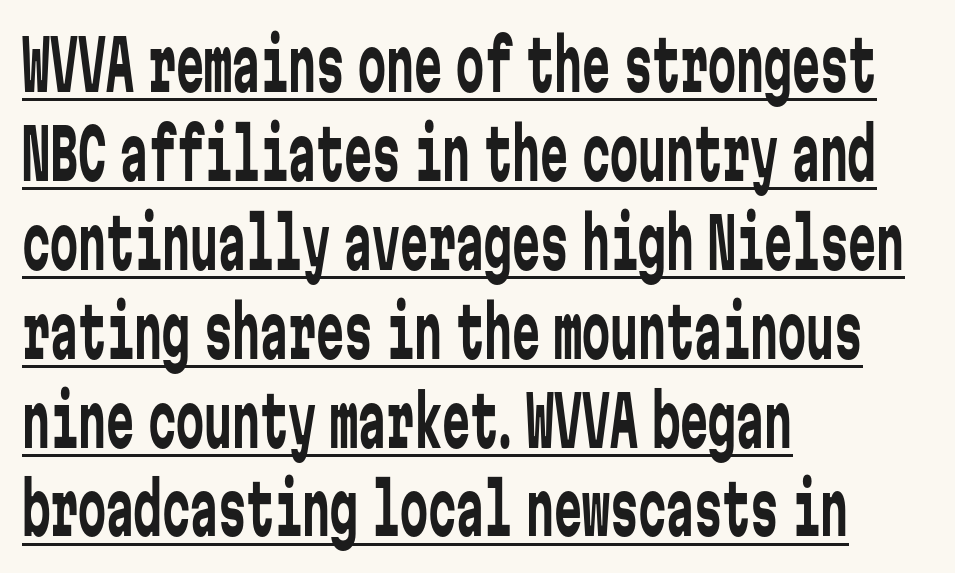
Q: Is the text bold? A: No.
Q: Is the text italic (slanted)? A: No, it is upright.
Q: Is the typeface a serif or a sans-serif typeface? A: Sans-serif.
Q: Is the text underlined? A: Yes.
Q: How is the paragraph aligned? A: Left-aligned.
Q: Is the spacing between letters normal or unusually wide? A: Normal.
Q: Is the spacing between lines tight, normal or loose? A: Normal.
Q: Width (condensed, normal, or wide)? A: Condensed.
Q: Stroke contrast? A: Low.
Q: x-height? A: Medium.
Q: Monospaced? A: Yes.
